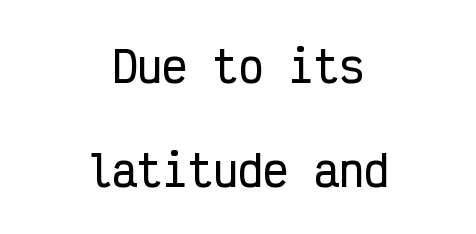
The block of text is sparse from top to bottom, with ample space between rows. Is there any slant? The stems are plumb. The words here are not underlined. What stands out about the letter spacing? Nothing — it is the standard amount. Nothing sits at the stroke ends, so this counts as sans-serif.
